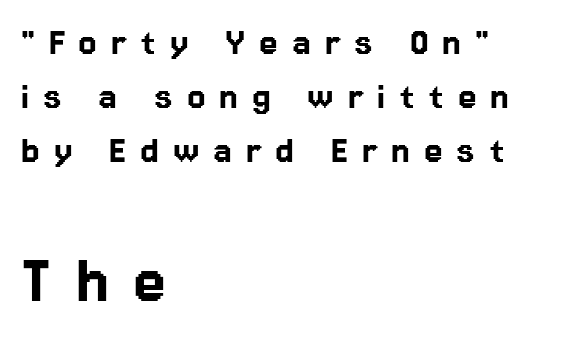
Q: Is the text italic (slanted)? A: No, it is upright.
Q: Is the typeface a serif or a sans-serif typeface? A: Sans-serif.
Q: Is the text underlined? A: No.
Q: How is the paragraph aligned? A: Left-aligned.
Q: Is the spacing between letters normal or unusually wide? A: Unusually wide.
Q: Is the spacing between lines tight, normal or loose? A: Normal.
Q: Which block of text is set in a larger size, the first (top) or the second (bottom)? A: The second (bottom) one.
Q: Width (condensed, normal, or wide)? A: Normal.
Q: Stroke contrast? A: Low.
Q: x-height? A: Medium.
Q: Monospaced? A: No.
